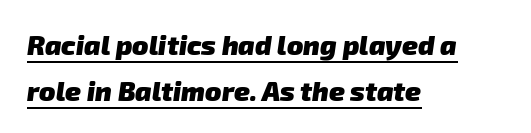
The image shows 27 px bold type; set left-aligned, normal line spacing (1.69x), normal letter spacing, underlined.
